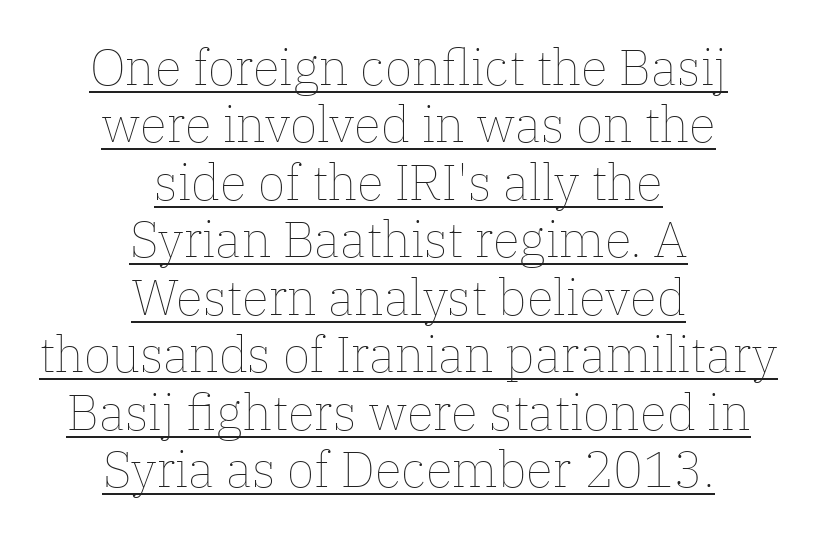
The image shows 50 px thin type, upright; set centered, tight line spacing (1.15x), normal letter spacing, underlined; low stroke contrast and a medium x-height.
